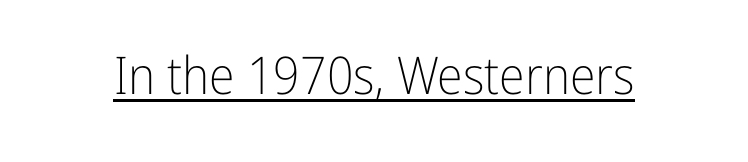
The image shows 52 px light, condensed sans-serif type, upright; set normal letter spacing, underlined; low stroke contrast and a medium x-height.
